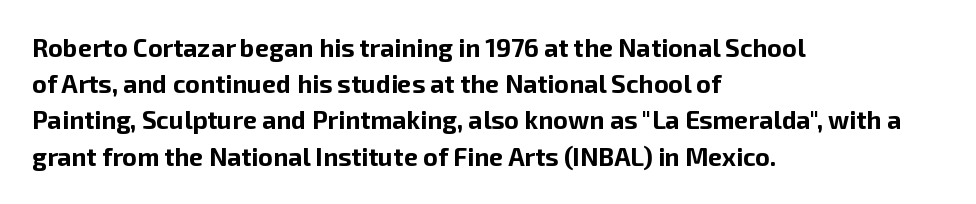
The image shows 25 px bold type, upright; set left-aligned, normal line spacing (1.45x), normal letter spacing, not underlined.
